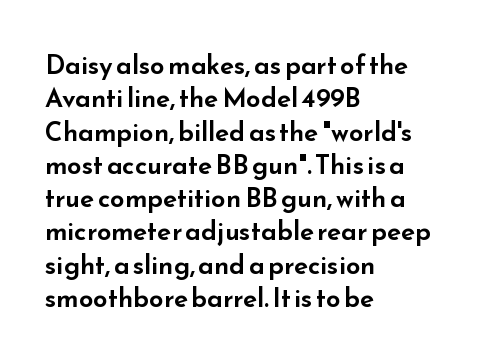
The image shows 26 px text type, upright; set left-aligned, normal line spacing (1.28x), normal letter spacing, not underlined.
